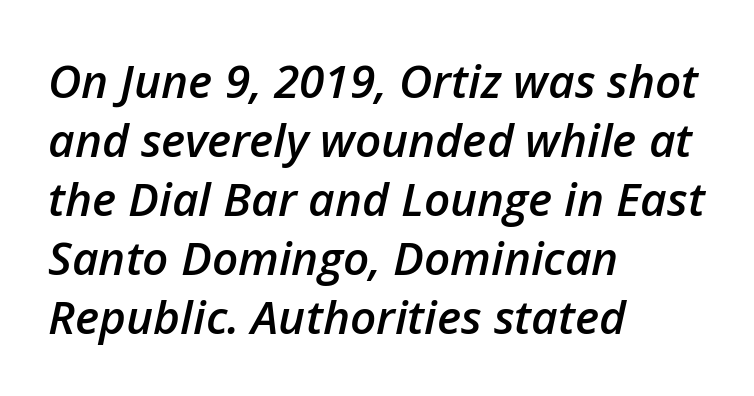
{"italic": "yes", "lean": "right", "slant_degrees": 12, "bold": "semi", "weight": "semibold", "width": "normal", "stroke_contrast": "low", "x_height": "medium", "monospaced": "no", "underline": "no", "align": "left", "line_spacing": "normal", "line_spacing_ratio": 1.28, "letter_spacing": "normal", "letter_spacing_em": 0.0, "glyph_px": 46}
